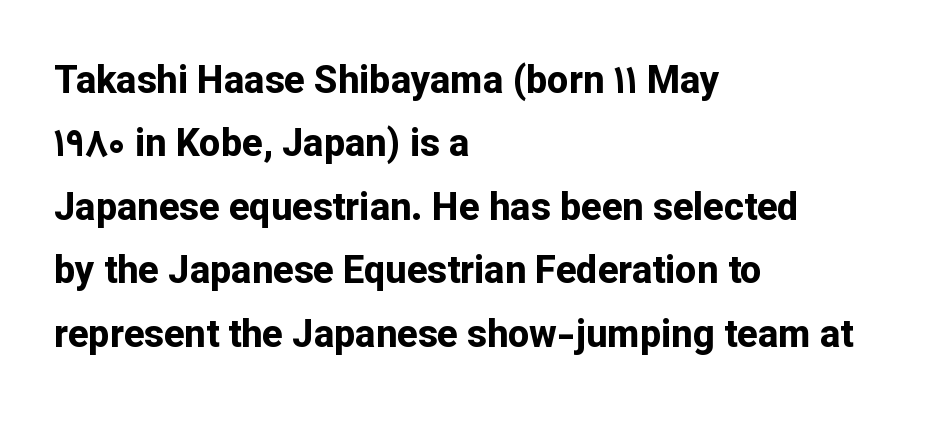
{"serif": "no", "italic": "no", "bold": "yes", "weight": "bold", "width": "normal", "stroke_contrast": "low", "x_height": "medium", "monospaced": "no", "underline": "no", "align": "left", "line_spacing": "normal", "line_spacing_ratio": 1.67, "letter_spacing": "normal", "letter_spacing_em": 0.0, "glyph_px": 38}
